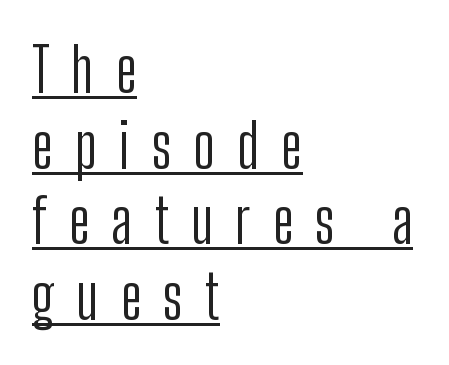
{"serif": "no", "italic": "no", "bold": "no", "weight": "light", "width": "condensed", "stroke_contrast": "low", "x_height": "medium", "monospaced": "no", "underline": "yes", "align": "left", "line_spacing_ratio": 1.24, "letter_spacing": "wide", "letter_spacing_em": 0.36, "glyph_px": 61}
